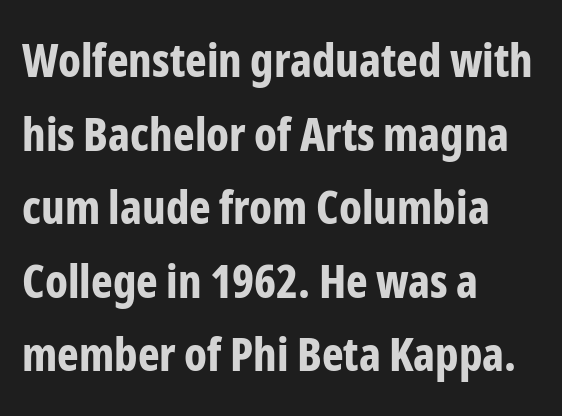
Q: Is the text bold? A: Yes.
Q: Is the text italic (slanted)? A: No, it is upright.
Q: Is the typeface a serif or a sans-serif typeface? A: Sans-serif.
Q: Is the text underlined? A: No.
Q: How is the paragraph aligned? A: Left-aligned.
Q: Is the spacing between letters normal or unusually wide? A: Normal.
Q: Is the spacing between lines tight, normal or loose? A: Normal.
Q: Width (condensed, normal, or wide)? A: Condensed.
Q: Stroke contrast? A: Low.
Q: x-height? A: Medium.
Q: Monospaced? A: No.
